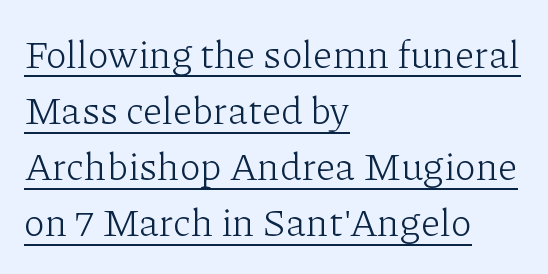
{"serif": "yes", "italic": "no", "bold": "no", "weight": "light", "width": "normal", "stroke_contrast": "low", "x_height": "medium", "monospaced": "no", "underline": "yes", "align": "left", "line_spacing": "normal", "line_spacing_ratio": 1.44, "letter_spacing": "normal", "letter_spacing_em": 0.0, "glyph_px": 39}
